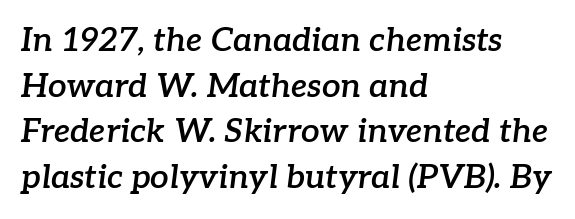
The image shows 33 px semibold serif type, italic (leaning right); set left-aligned, normal line spacing (1.38x), normal letter spacing, not underlined; low stroke contrast and a medium x-height.
